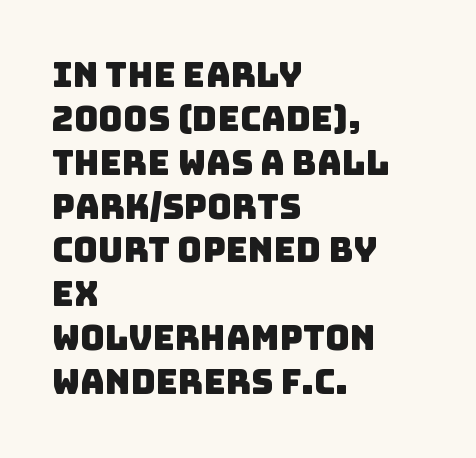
Q: Is the typeface a serif or a sans-serif typeface? A: Sans-serif.
Q: Is the text underlined? A: No.
Q: How is the paragraph aligned? A: Left-aligned.
Q: Is the spacing between letters normal or unusually wide? A: Normal.
Q: Is the spacing between lines tight, normal or loose? A: Normal.
Q: Width (condensed, normal, or wide)? A: Normal.
Q: Stroke contrast? A: Low.
Q: x-height? A: Large.
Q: Monospaced? A: No.
